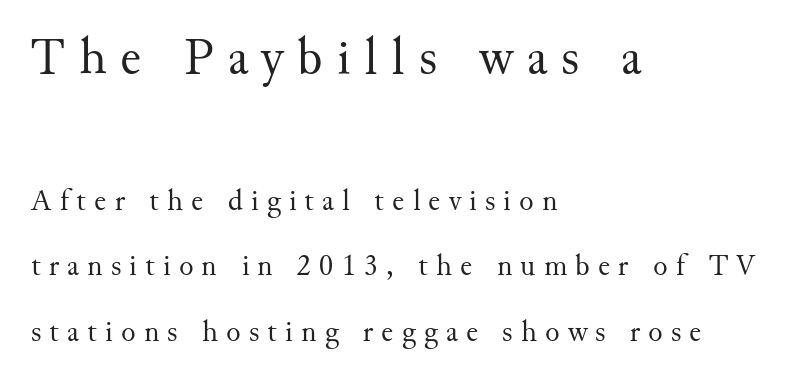
{"serif": "yes", "italic": "no", "bold": "no", "weight": "regular", "width": "normal", "stroke_contrast": "medium", "x_height": "small", "monospaced": "no", "underline": "no", "align": "left", "line_spacing": "loose", "line_spacing_ratio": 2.18, "letter_spacing": "wide", "letter_spacing_em": 0.27, "larger_block": "first", "size_ratio": 1.73, "glyph_px": 52}
